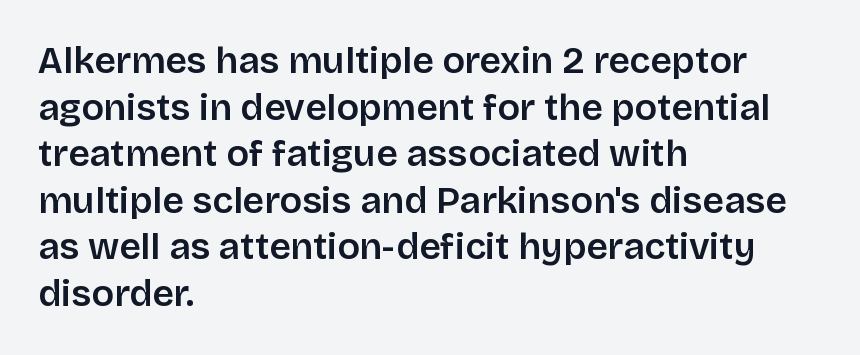
{"serif": "no", "italic": "no", "bold": "semi", "weight": "semibold", "width": "normal", "stroke_contrast": "low", "x_height": "large", "monospaced": "no", "underline": "no", "align": "left", "line_spacing": "normal", "line_spacing_ratio": 1.26, "letter_spacing": "normal", "letter_spacing_em": 0.0, "glyph_px": 37}
